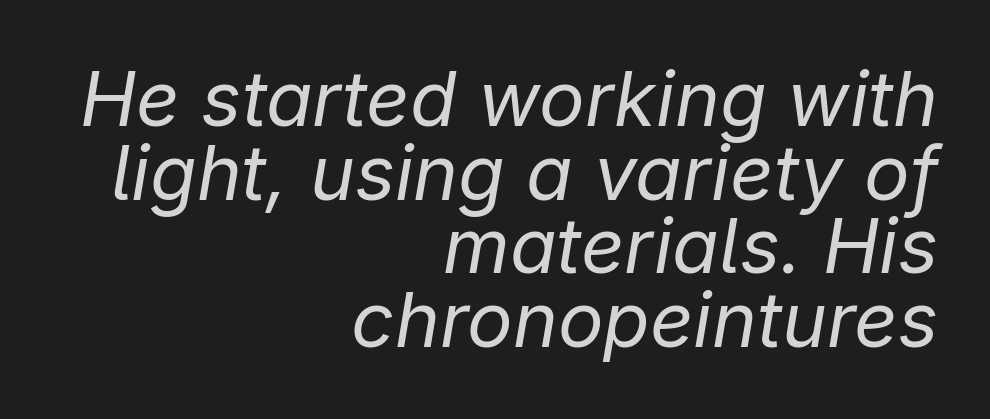
Q: Is the text bold? A: No.
Q: Is the text italic (slanted)? A: Yes, it leans right by about 9 degrees.
Q: Is the text underlined? A: No.
Q: How is the paragraph aligned? A: Right-aligned.
Q: Is the spacing between letters normal or unusually wide? A: Normal.
Q: Is the spacing between lines tight, normal or loose? A: Tight.
Q: Width (condensed, normal, or wide)? A: Normal.
Q: Stroke contrast? A: Low.
Q: x-height? A: Medium.
Q: Monospaced? A: No.
